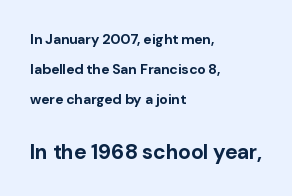
{"italic": "no", "bold": "yes", "underline": "no", "align": "left", "line_spacing": "loose", "line_spacing_ratio": 2.16, "letter_spacing": "normal", "letter_spacing_em": 0.0, "larger_block": "second", "size_ratio": 1.5, "glyph_px": 21}
